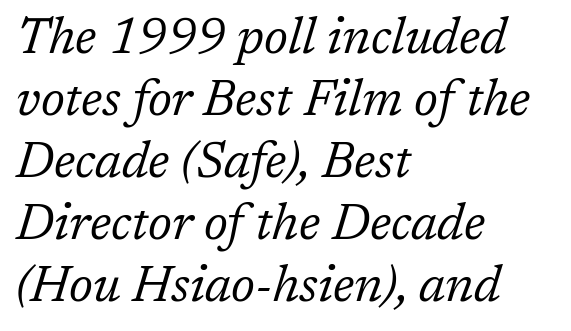
The image shows 50 px regular-weight serif type, italic (leaning right); set left-aligned, line spacing 1.24x, normal letter spacing, not underlined; low stroke contrast and a medium x-height.
